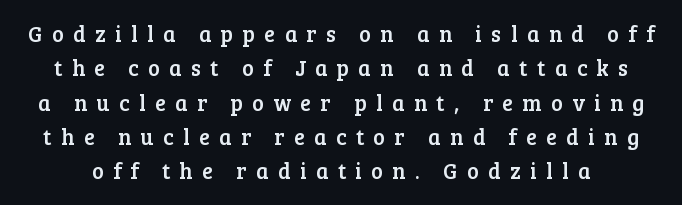
Q: Is the text italic (slanted)? A: No, it is upright.
Q: Is the text underlined? A: No.
Q: Is the spacing between letters normal or unusually wide? A: Unusually wide.
Q: Is the spacing between lines tight, normal or loose? A: Normal.
